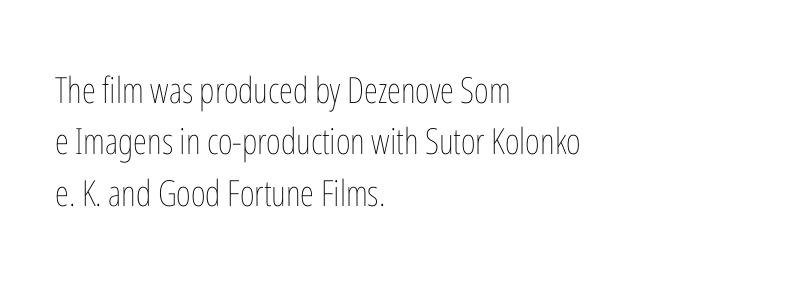
{"italic": "no", "bold": "no", "weight": "thin", "width": "condensed", "stroke_contrast": "low", "x_height": "medium", "monospaced": "no", "underline": "no", "align": "left", "line_spacing": "normal", "line_spacing_ratio": 1.43, "letter_spacing": "normal", "letter_spacing_em": 0.0, "glyph_px": 36}
